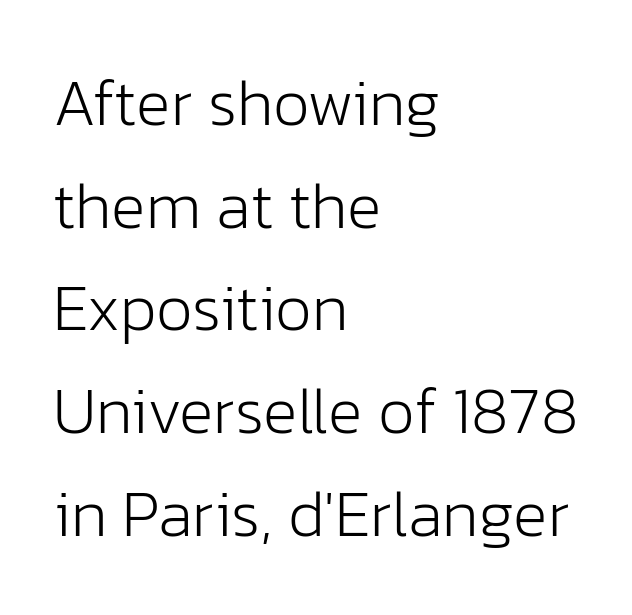
Letter spacing: default. When letters stand straight like this, we call the style roman or upright. Regarding serifs, this sample does without them. Spacing verdict: proportional, widths tailored to each character. Does the copy run flush right? No — it runs flush left.
